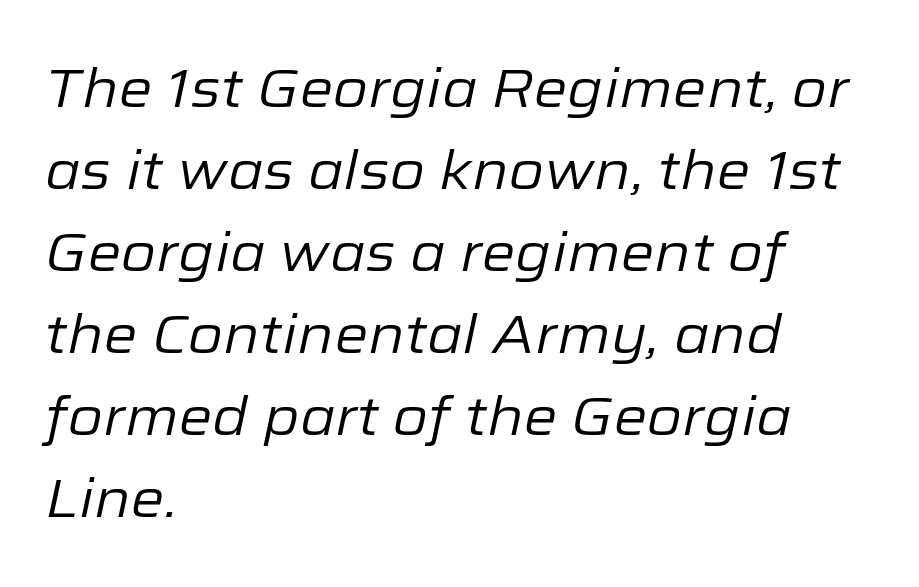
{"italic": "yes", "lean": "right", "slant_degrees": 12, "bold": "no", "weight": "regular", "width": "normal", "stroke_contrast": "low", "x_height": "medium", "monospaced": "no", "underline": "no", "align": "left", "line_spacing": "normal", "line_spacing_ratio": 1.52, "letter_spacing": "normal", "letter_spacing_em": 0.0, "glyph_px": 54}
